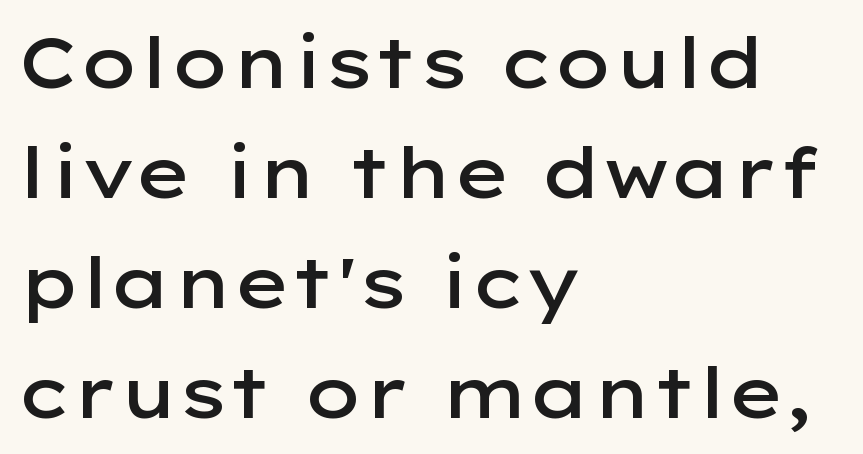
The image shows 71 px semibold, wide sans-serif type, upright; set left-aligned, normal line spacing (1.55x), normal letter spacing, not underlined; low stroke contrast and a medium x-height.
